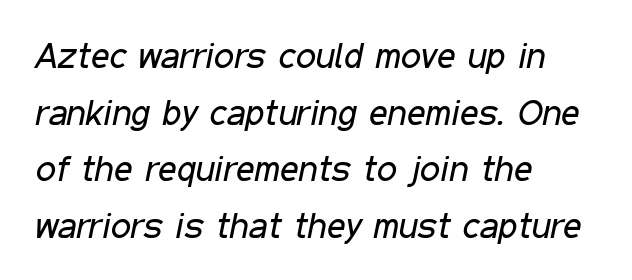
{"italic": "yes", "lean": "right", "slant_degrees": 11, "bold": "no", "weight": "regular", "width": "condensed", "stroke_contrast": "low", "x_height": "medium", "monospaced": "no", "underline": "no", "align": "left", "line_spacing": "normal", "line_spacing_ratio": 1.57, "letter_spacing": "normal", "letter_spacing_em": 0.0, "glyph_px": 36}
